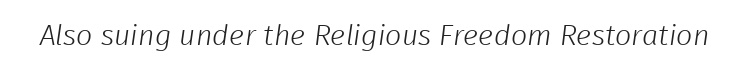
{"serif": "no", "bold": "no", "weight": "light", "width": "normal", "stroke_contrast": "low", "x_height": "medium", "monospaced": "no", "underline": "no", "letter_spacing": "normal", "letter_spacing_em": 0.0, "glyph_px": 29}
